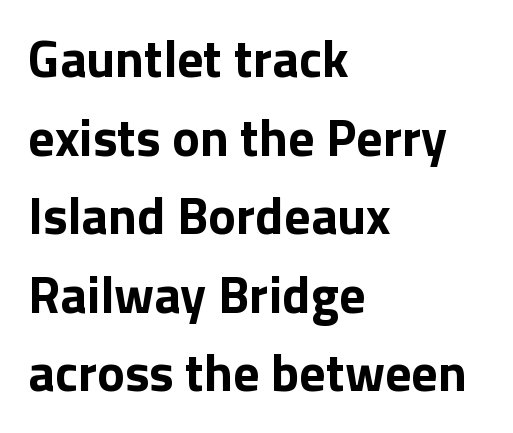
{"serif": "no", "italic": "no", "bold": "yes", "weight": "bold", "width": "normal", "stroke_contrast": "low", "x_height": "medium", "monospaced": "no", "underline": "no", "align": "left", "line_spacing": "normal", "line_spacing_ratio": 1.51, "letter_spacing": "normal", "letter_spacing_em": 0.0, "glyph_px": 52}
